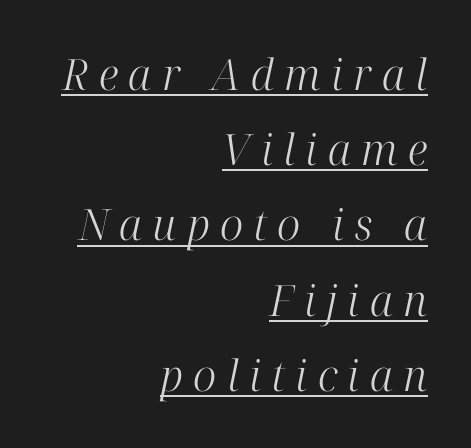
The image shows 43 px light serif type, italic (leaning right); set right-aligned, line spacing 1.75x, unusually wide letter spacing (+0.24 em), underlined; high stroke contrast and a medium x-height.
